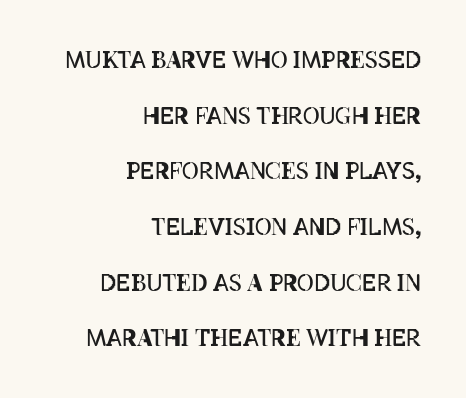
{"italic": "no", "bold": "no", "underline": "no", "align": "right", "line_spacing": "loose", "line_spacing_ratio": 2.42, "letter_spacing": "normal", "letter_spacing_em": 0.0, "glyph_px": 23}
